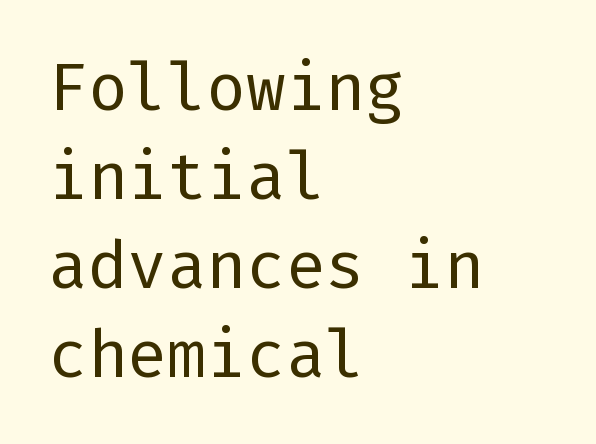
{"serif": "no", "italic": "no", "bold": "no", "weight": "regular", "width": "normal", "stroke_contrast": "low", "x_height": "medium", "underline": "no", "align": "left", "line_spacing": "normal", "line_spacing_ratio": 1.35, "letter_spacing": "normal", "letter_spacing_em": 0.0, "glyph_px": 66}
